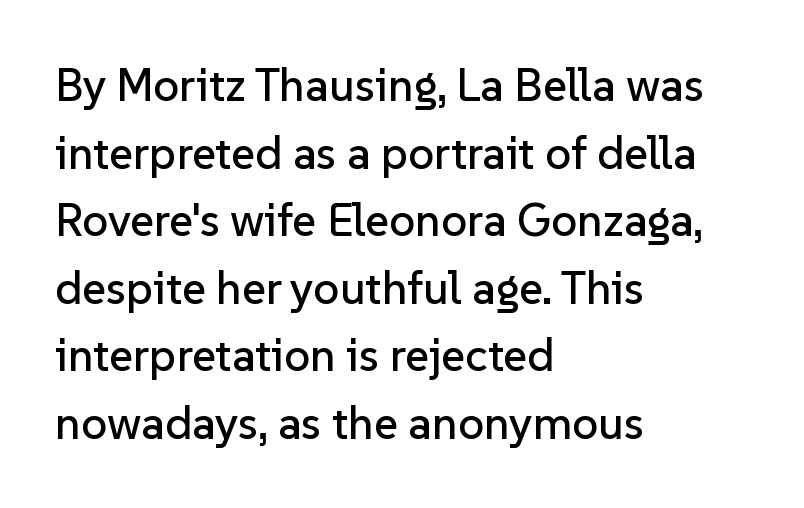
The image shows 46 px sans-serif type, upright; set left-aligned, normal line spacing (1.47x), normal letter spacing, not underlined; low stroke contrast and a medium x-height.
